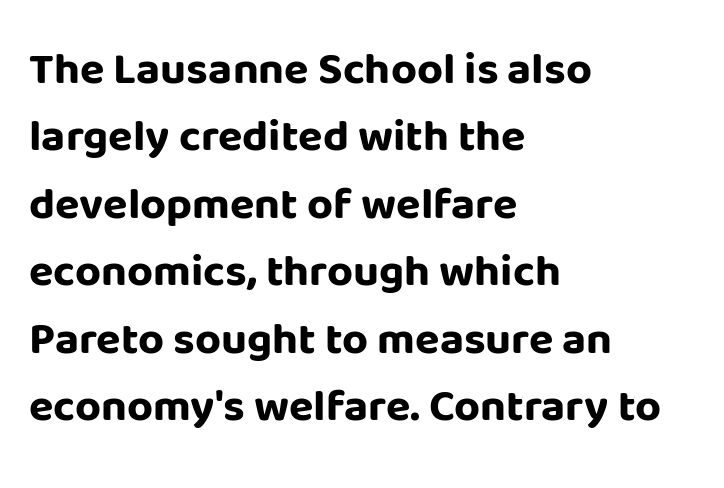
The image shows 45 px bold sans-serif type, upright; set left-aligned, normal line spacing (1.5x), normal letter spacing, not underlined; low stroke contrast and a large x-height.
